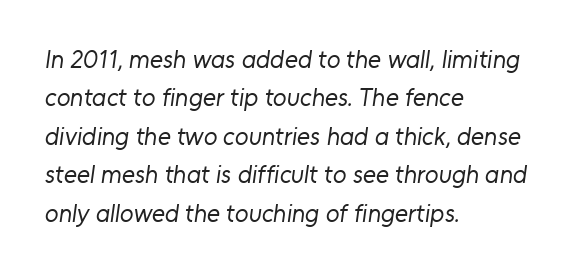
{"bold": "no", "underline": "no", "align": "left", "line_spacing": "normal", "line_spacing_ratio": 1.54, "letter_spacing": "normal", "letter_spacing_em": 0.0, "glyph_px": 25}
